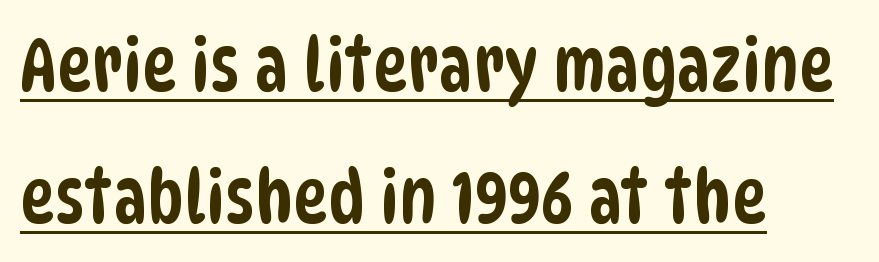
The image shows 74 px condensed sans-serif type; set left-aligned, line spacing 1.78x, normal letter spacing, underlined; low stroke contrast and a large x-height.
